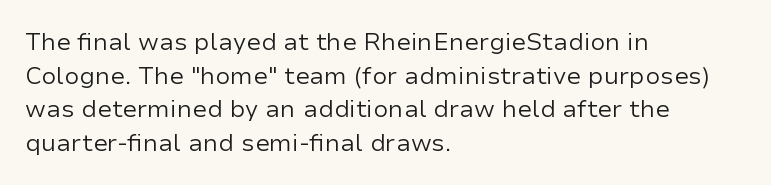
Q: Is the text bold? A: No.
Q: Is the text italic (slanted)? A: No, it is upright.
Q: Is the text underlined? A: No.
Q: How is the paragraph aligned? A: Left-aligned.
Q: Is the spacing between letters normal or unusually wide? A: Normal.
Q: Is the spacing between lines tight, normal or loose? A: Normal.
